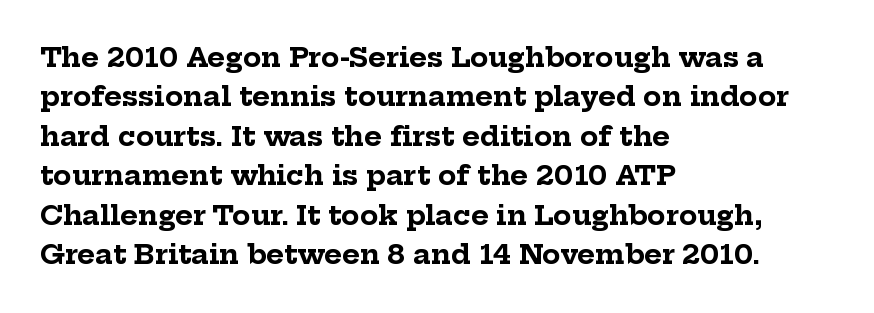
{"italic": "no", "bold": "yes", "underline": "no", "align": "left", "line_spacing": "normal", "line_spacing_ratio": 1.46, "letter_spacing": "normal", "letter_spacing_em": 0.0, "glyph_px": 27}
